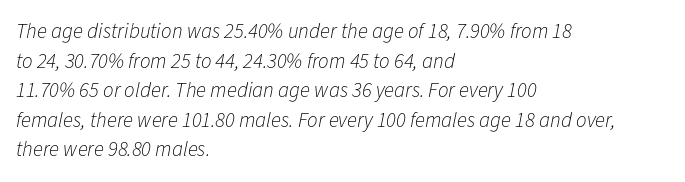
{"italic": "yes", "lean": "right", "slant_degrees": 11, "bold": "no", "underline": "no", "align": "left", "line_spacing": "normal", "line_spacing_ratio": 1.41, "letter_spacing": "normal", "letter_spacing_em": 0.0, "glyph_px": 21}
